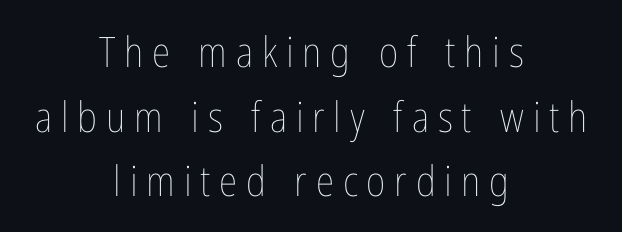
These lines stack symmetrically, like a column narrowing and widening about its center. In terms of leading, this rendering sits right in the middle. These glyphs show unthickened strokes, regular width or finer. No word sits above an underline.
